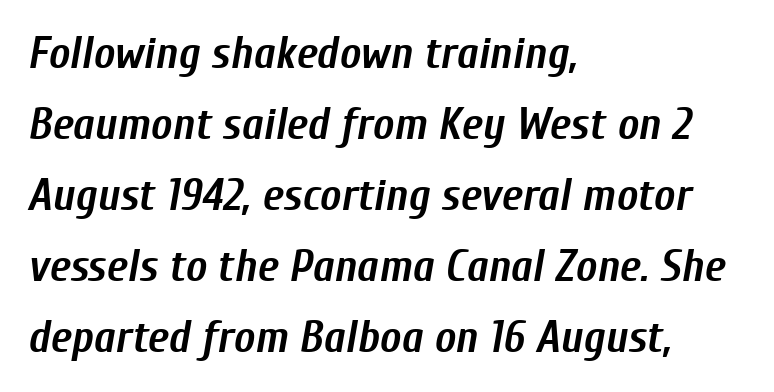
Quick note: underline off. The type is set solid horizontally, with unmodified tracking. Every row of glyphs begins at an identical x-position on the left. The face used here is proportionally spaced, like ordinary book or web type. The passage shown is emphatically bold. Is there much room between lines? A standard amount, neither cramped nor airy.
